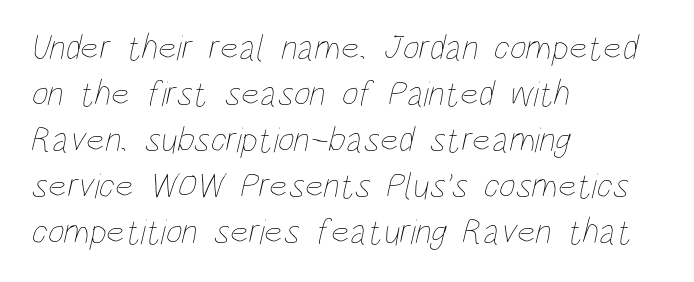
{"bold": "no", "weight": "thin", "width": "condensed", "stroke_contrast": "low", "x_height": "large", "monospaced": "no", "underline": "no", "align": "left", "line_spacing": "normal", "line_spacing_ratio": 1.28, "letter_spacing": "normal", "letter_spacing_em": 0.0, "glyph_px": 36}
